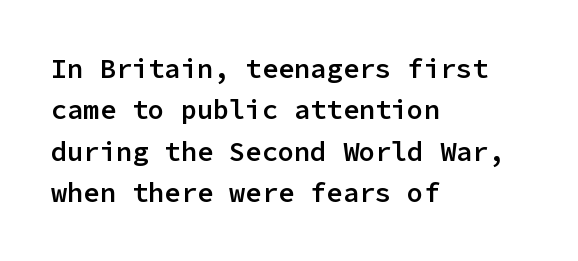
{"italic": "no", "bold": "semi", "underline": "no", "align": "left", "line_spacing": "normal", "line_spacing_ratio": 1.53, "letter_spacing": "normal", "letter_spacing_em": 0.0, "glyph_px": 27}
